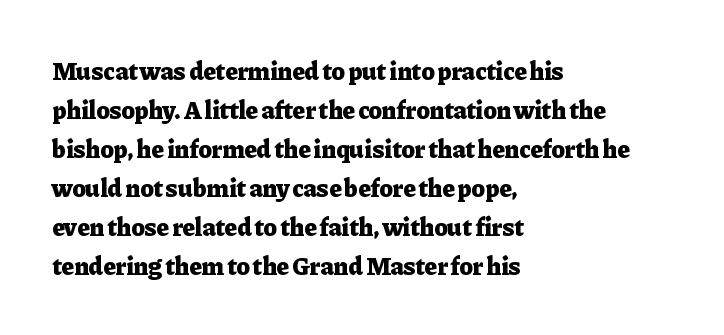
{"italic": "no", "bold": "yes", "underline": "no", "align": "left", "line_spacing": "normal", "line_spacing_ratio": 1.56, "letter_spacing": "normal", "letter_spacing_em": 0.0, "glyph_px": 25}
